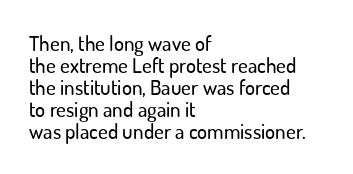
The image shows 21 px text type, upright; set left-aligned, tight line spacing (1.05x), normal letter spacing, not underlined.
